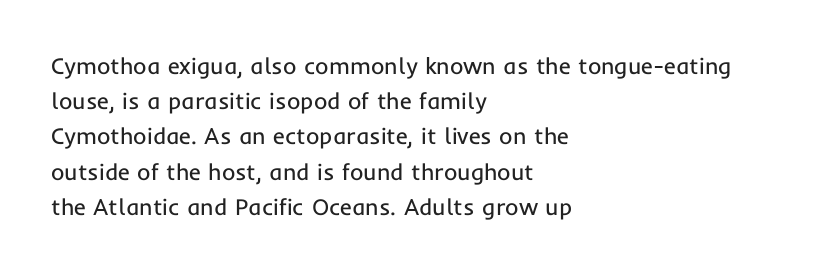
A typesetter would call this leading conventional body-copy spacing. Casual observation: everything's shoved over to the left. Counters stay open thanks to moderate or lighter strokes. The lettering stays uniformly vertical, giving the passage a roman look. No extra tracking has been applied to these lines. The gap between lines stays unmarked.
